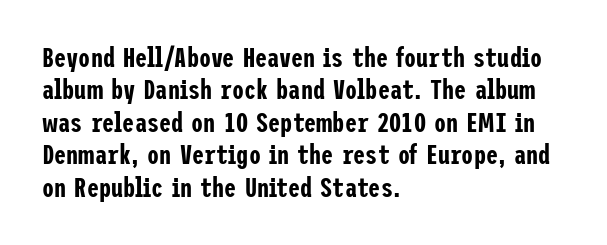
Designer's note — italics off, roman on. The specimen omits any rule beneath the text block's lines. No extra tracking has been applied to these lines. Each line starts at the same left margin while the right side varies.
